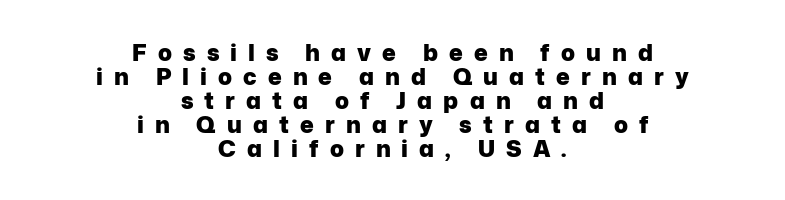
{"italic": "no", "bold": "yes", "underline": "no", "align": "center", "line_spacing": "tight", "line_spacing_ratio": 1.04, "letter_spacing": "wide", "letter_spacing_em": 0.48, "glyph_px": 23}
